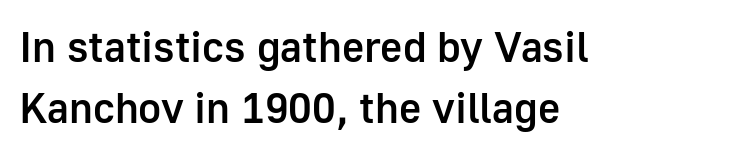
Each row of text sits above clean, open space. The rendering uses a semibold face; strokes are thickened but not to full bold. Nope, no serifs anywhere on these letters. How are the letters spaced? Ordinarily, with no added tracking.
